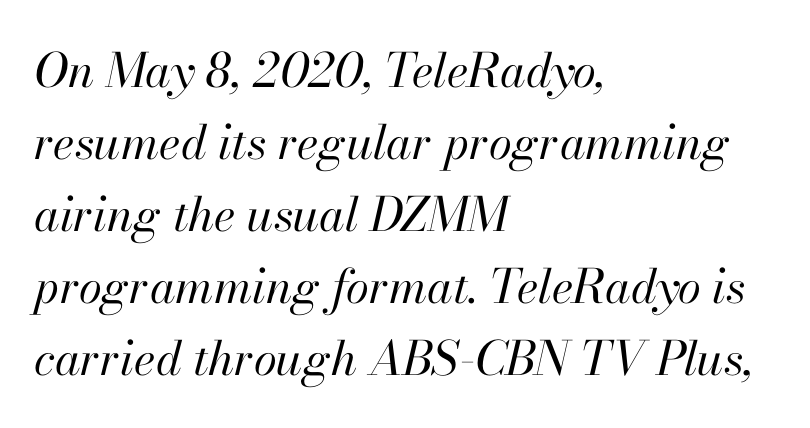
The strip under each line holds only bare page. Heaviness? Minimal to ordinary, like unemphasized prose. These lines stack with their left ends in a neat column. These lines are rendered in a variable-pitch font.
